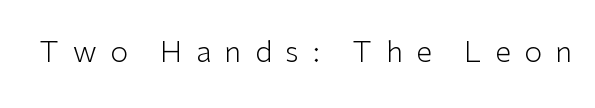
The rendering uses natural spacing where letterforms have individual widths. What kind of face is this? One without serifs — a sans. The string is rendered with underlining switched off. Stems here are at most as thick as an everyday book face.
